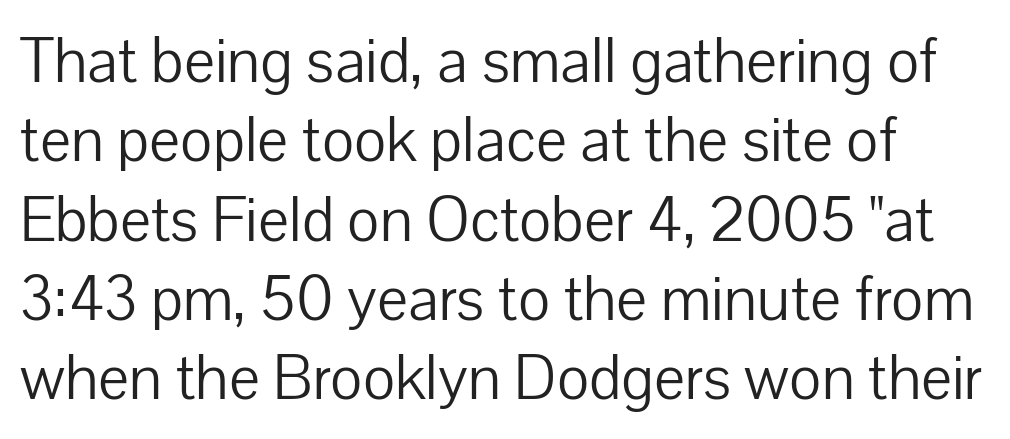
The image shows 62 px light sans-serif type, upright; set normal line spacing (1.28x), normal letter spacing, not underlined; low stroke contrast and a medium x-height.
